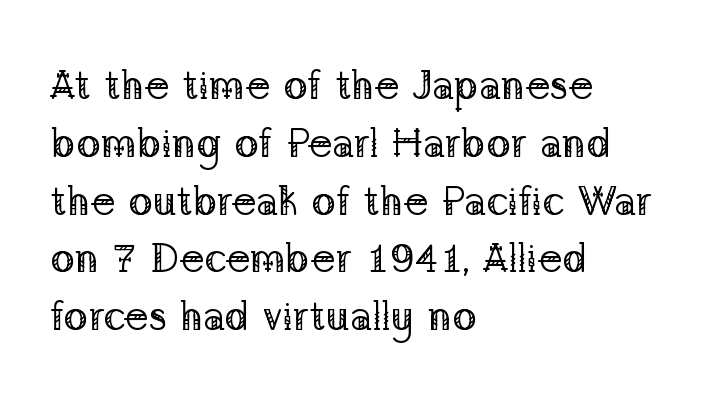
{"serif": "yes", "italic": "no", "bold": "no", "weight": "regular", "width": "normal", "stroke_contrast": "low", "x_height": "medium", "monospaced": "no", "underline": "no", "align": "left", "line_spacing": "normal", "line_spacing_ratio": 1.41, "letter_spacing": "normal", "letter_spacing_em": 0.0, "glyph_px": 41}
